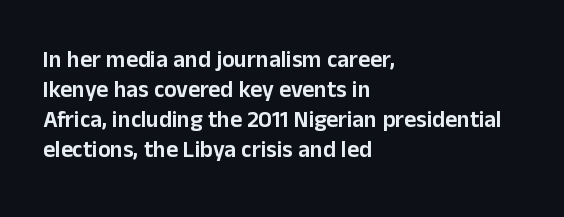
{"italic": "no", "underline": "no", "align": "left", "line_spacing": "normal", "line_spacing_ratio": 1.31, "letter_spacing": "normal", "letter_spacing_em": 0.0, "glyph_px": 23}
